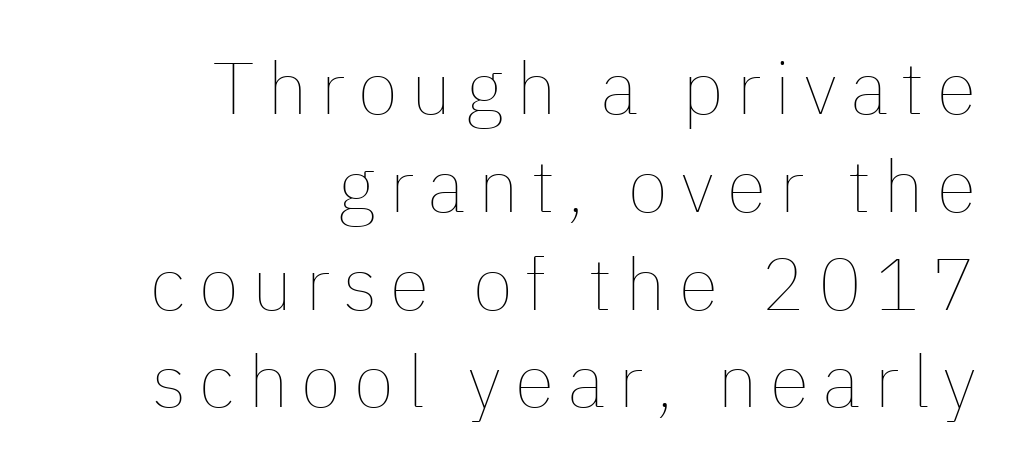
{"italic": "no", "bold": "no", "weight": "thin", "width": "normal", "stroke_contrast": "low", "x_height": "medium", "monospaced": "no", "underline": "no", "align": "right", "line_spacing": "normal", "line_spacing_ratio": 1.34, "glyph_px": 73}
